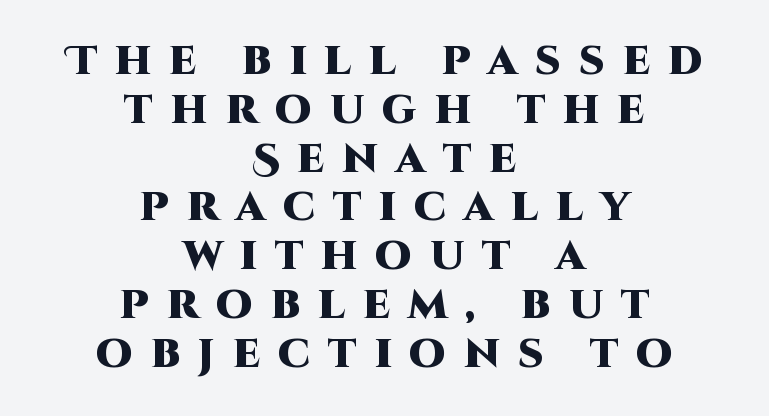
A dark, heavy texture on the line: the type is bold. This sample uses expanded letter spacing, leaving extra air between glyphs. This rendering employs a face without finishing strokes, i.e., a sans-serif. Spacing verdict: proportional, widths tailored to each character.
